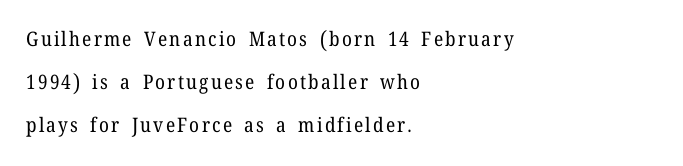
Q: Is the text bold? A: No.
Q: Is the text italic (slanted)? A: No, it is upright.
Q: Is the text underlined? A: No.
Q: How is the paragraph aligned? A: Left-aligned.
Q: Is the spacing between lines tight, normal or loose? A: Loose.
